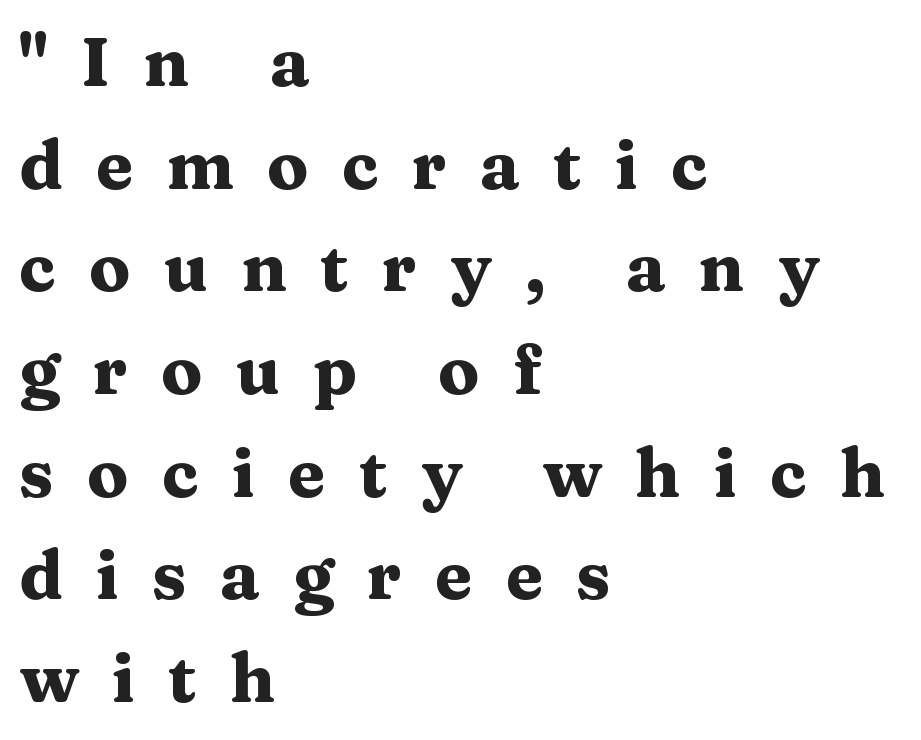
The image shows 68 px heavy, wide serif type, upright; set left-aligned, normal line spacing (1.51x), unusually wide letter spacing (+0.49 em), not underlined; medium stroke contrast and a medium x-height.
